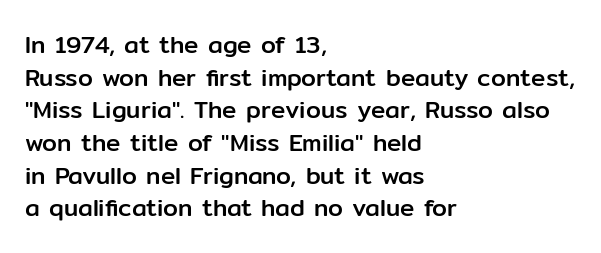
The image shows 24 px text type, upright; set left-aligned, normal line spacing (1.36x), normal letter spacing, not underlined.
